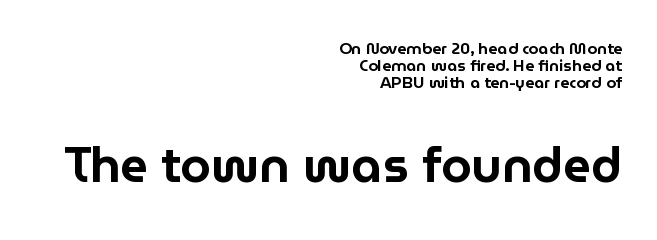
The image shows 49 px sans-serif type, upright; set right-aligned, tight line spacing (1.06x), normal letter spacing, not underlined; the second (bottom) block is 3.06x larger; low stroke contrast and a medium x-height.
